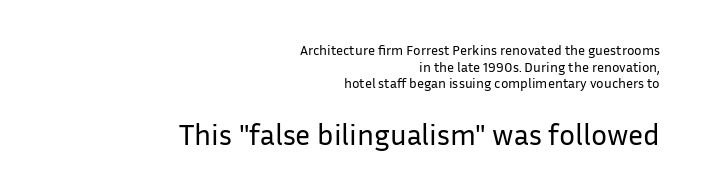
The image shows 30 px regular-weight sans-serif type, upright; set right-aligned, line spacing 1.19x, normal letter spacing, not underlined; the second (bottom) block is 2.14x larger; low stroke contrast and a medium x-height.
